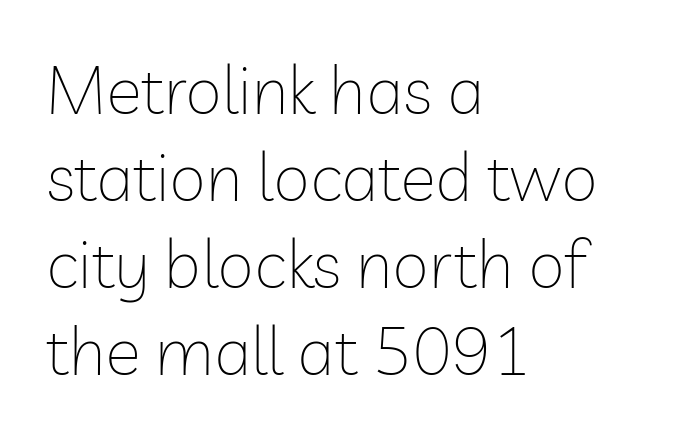
The block of text has a typical density, with ordinary space between rows. Are there feet on the stems? There aren't — it's a sans. The letters stand straight up with perfectly vertical stems. Typeset ragged right — the left edge is the straight one. Tracking value appears to be zero — textbook default spacing. Each row of text sits above clean, open space.
